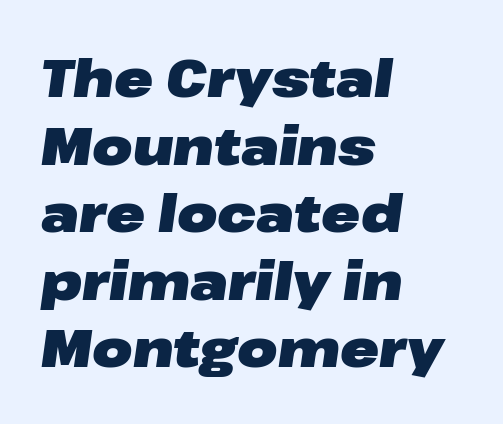
The face used here is proportionally spaced, like ordinary book or web type. Horizontally, the lines are justified to the leading edge only. You can tell it's italic because the verticals aren't actually vertical. Each word holds together tightly as a unit, with standard inter-letter gaps. Whoever set this chose a conventional vertical rhythm.
